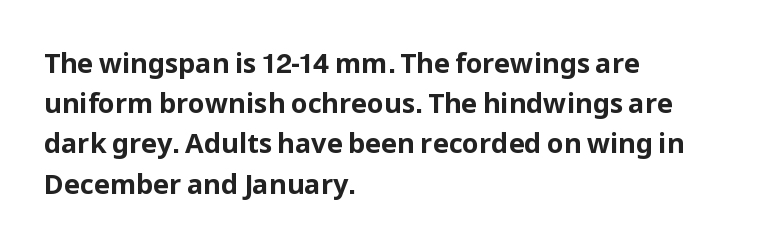
{"italic": "no", "bold": "yes", "underline": "no", "align": "left", "line_spacing": "normal", "line_spacing_ratio": 1.49, "letter_spacing": "normal", "letter_spacing_em": 0.0, "glyph_px": 27}
